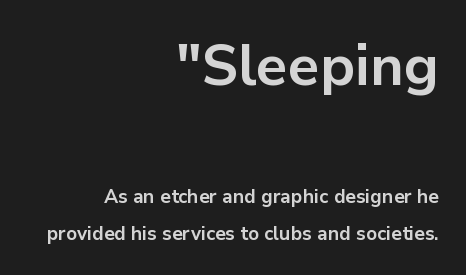
{"serif": "no", "italic": "no", "bold": "yes", "weight": "bold", "width": "normal", "stroke_contrast": "low", "x_height": "medium", "monospaced": "no", "underline": "no", "align": "right", "line_spacing": "loose", "line_spacing_ratio": 1.94, "letter_spacing": "normal", "letter_spacing_em": 0.0, "larger_block": "first", "size_ratio": 3.0, "glyph_px": 57}
